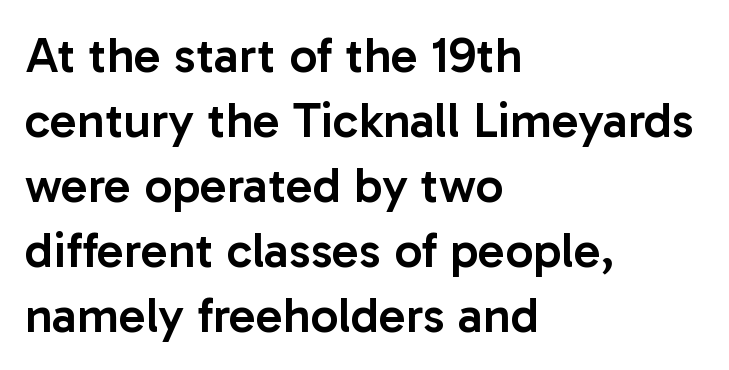
The image shows 50 px semibold sans-serif type, upright; set left-aligned, normal line spacing (1.3x), normal letter spacing, not underlined; low stroke contrast and a medium x-height.
